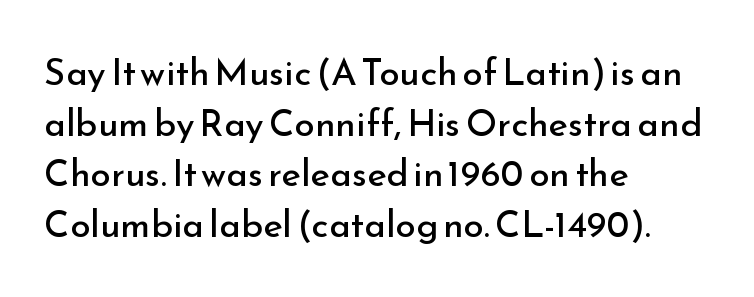
{"serif": "no", "italic": "no", "bold": "no", "weight": "regular", "width": "normal", "stroke_contrast": "low", "x_height": "small", "monospaced": "no", "underline": "no", "align": "left", "line_spacing": "normal", "line_spacing_ratio": 1.37, "letter_spacing": "normal", "letter_spacing_em": 0.0, "glyph_px": 37}
